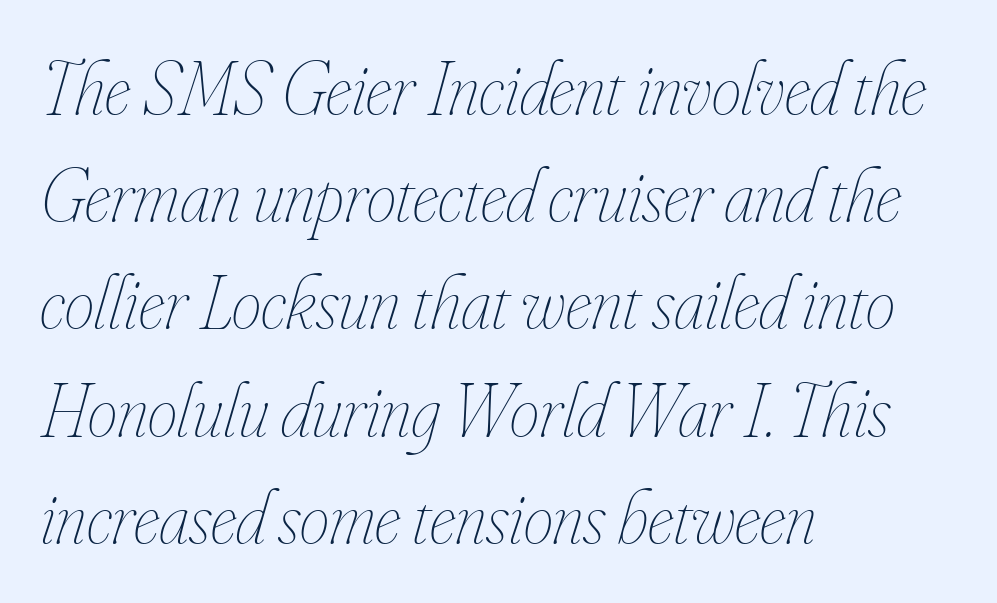
The image shows 75 px thin, condensed type, italic (leaning right); set left-aligned, normal line spacing (1.43x), normal letter spacing, not underlined; low stroke contrast and a small x-height.
